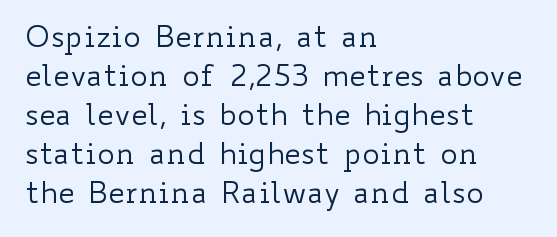
Each letter keeps its own natural width here, so spacing adapts to shape. Is there much room between lines? A standard amount, neither cramped nor airy. No extra tracking has been applied to these lines. A typesetter would mark this as roman, not italic. The characters are drawn with everyday or finer stroke widths.
